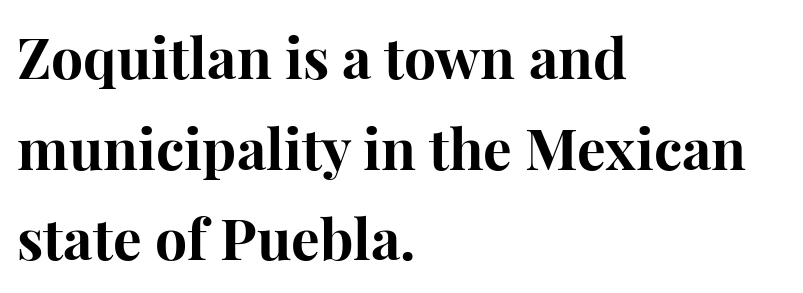
Q: Is the text bold? A: Yes.
Q: Is the text italic (slanted)? A: No, it is upright.
Q: Is the typeface a serif or a sans-serif typeface? A: Serif.
Q: Is the text underlined? A: No.
Q: How is the paragraph aligned? A: Left-aligned.
Q: Is the spacing between letters normal or unusually wide? A: Normal.
Q: Is the spacing between lines tight, normal or loose? A: Normal.
Q: Width (condensed, normal, or wide)? A: Normal.
Q: Stroke contrast? A: High.
Q: x-height? A: Medium.
Q: Monospaced? A: No.
